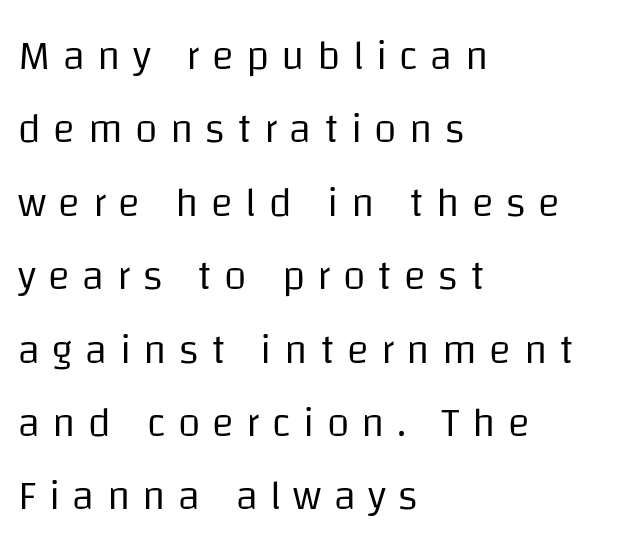
The rendering uses natural spacing where letterforms have individual widths. This is not heavy type; no bold has been used. Classification — sans serif. The letterforms stand isolated, each surrounded by extra space. Compared with a centered layout, this one pins lines to the left instead.
